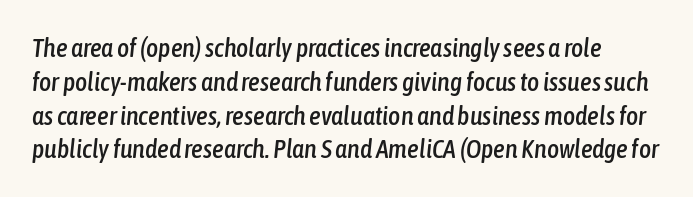
Q: Is the text italic (slanted)? A: Yes, it leans right by about 6 degrees.
Q: Is the text underlined? A: No.
Q: Is the spacing between letters normal or unusually wide? A: Normal.
Q: Is the spacing between lines tight, normal or loose? A: Normal.
